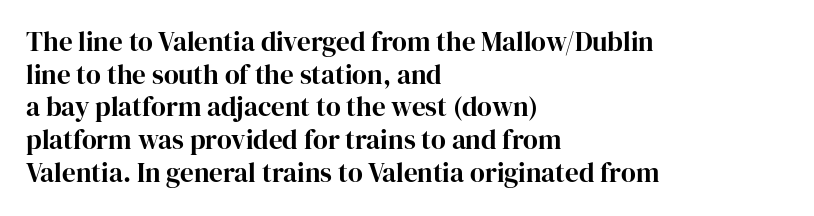
{"italic": "no", "underline": "no", "align": "left", "line_spacing_ratio": 1.21, "letter_spacing": "normal", "letter_spacing_em": 0.0, "glyph_px": 27}
